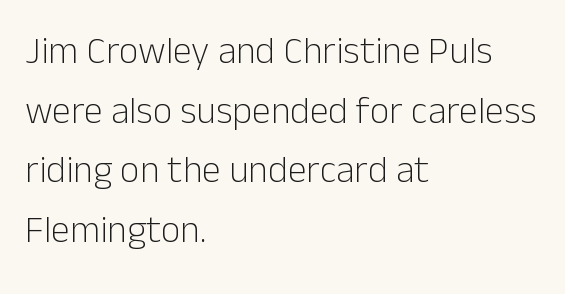
The face used here is proportionally spaced, like ordinary book or web type. The strokes are not fattened; the text isn't bold. The letterforms sit shoulder to shoulder at normal distance. Line beginnings align vertically; line endings do not. Italic: no, the glyphs are upright roman. Interline gaps are of average width in this sample.
